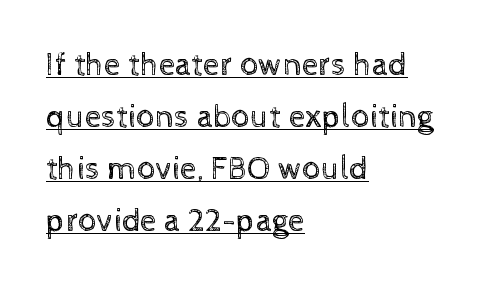
The image shows 33 px regular-weight type, upright; set left-aligned, normal line spacing (1.58x), normal letter spacing, underlined; a medium x-height.
